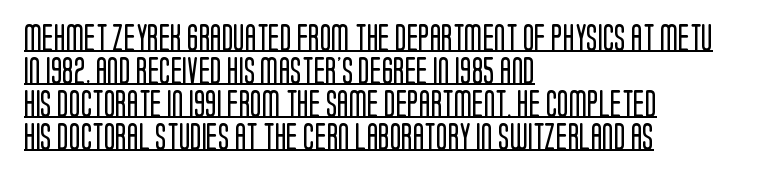
Q: Is the text bold? A: No.
Q: Is the text italic (slanted)? A: No, it is upright.
Q: Is the text underlined? A: Yes.
Q: How is the paragraph aligned? A: Left-aligned.
Q: Is the spacing between letters normal or unusually wide? A: Normal.
